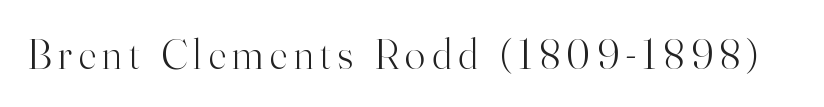
Q: Is the text bold? A: No.
Q: Is the text italic (slanted)? A: No, it is upright.
Q: Is the typeface a serif or a sans-serif typeface? A: Serif.
Q: Is the text underlined? A: No.
Q: Width (condensed, normal, or wide)? A: Normal.
Q: Stroke contrast? A: High.
Q: x-height? A: Small.
Q: Monospaced? A: No.
